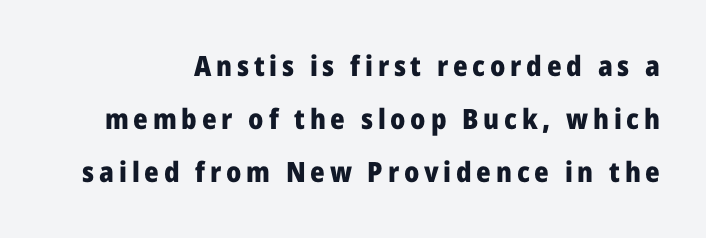
Q: Is the text bold? A: Yes.
Q: Is the text italic (slanted)? A: No, it is upright.
Q: Is the typeface a serif or a sans-serif typeface? A: Sans-serif.
Q: Is the text underlined? A: No.
Q: Is the spacing between lines tight, normal or loose? A: Loose.
Q: Width (condensed, normal, or wide)? A: Normal.
Q: Stroke contrast? A: Low.
Q: x-height? A: Medium.
Q: Monospaced? A: No.
